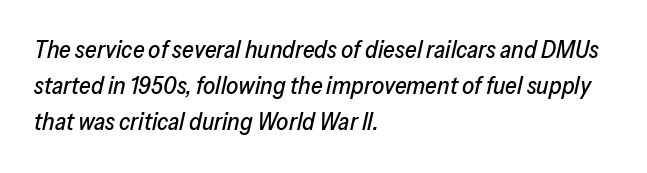
The image shows 24 px text type, italic (leaning right); set left-aligned, normal line spacing (1.51x), normal letter spacing, not underlined.
